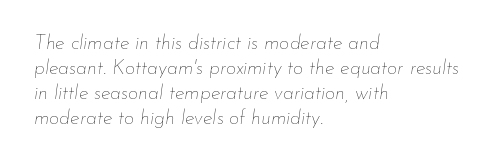
Q: Is the text bold? A: No.
Q: Is the text italic (slanted)? A: Yes, it leans right by about 7 degrees.
Q: Is the text underlined? A: No.
Q: How is the paragraph aligned? A: Left-aligned.
Q: Is the spacing between letters normal or unusually wide? A: Normal.
Q: Is the spacing between lines tight, normal or loose? A: Normal.
